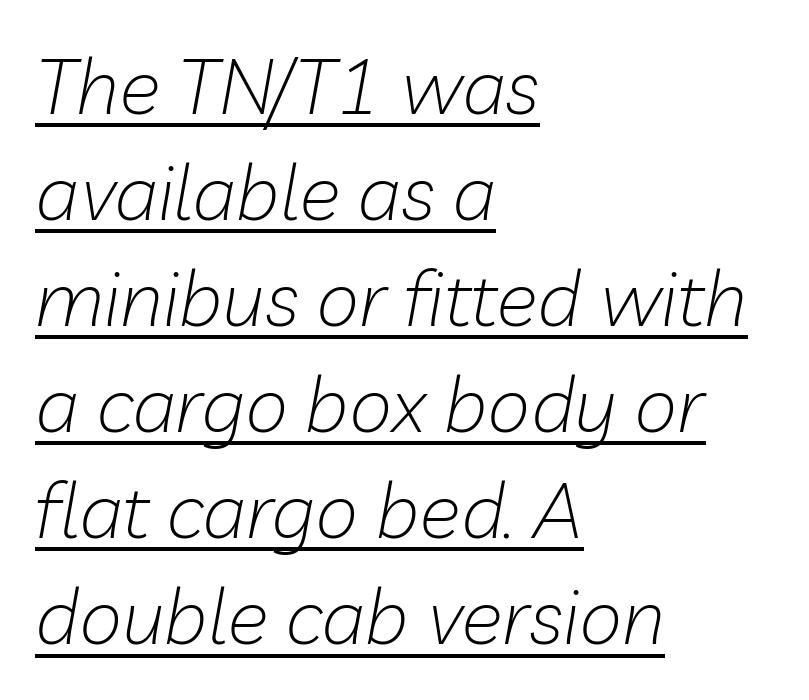
Letter spacing: default. The passage shown is underscored from start to finish. The paragraph shown leans on its left margin. Horizontal bands of white between lines are of average thickness.
